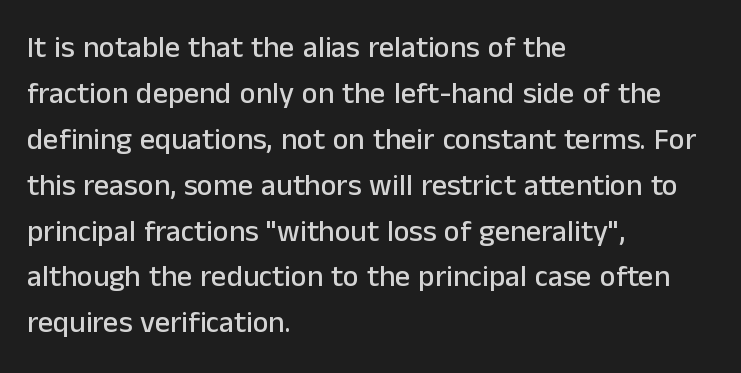
Q: Is the text italic (slanted)? A: No, it is upright.
Q: Is the typeface a serif or a sans-serif typeface? A: Sans-serif.
Q: Is the text underlined? A: No.
Q: How is the paragraph aligned? A: Left-aligned.
Q: Is the spacing between letters normal or unusually wide? A: Normal.
Q: Is the spacing between lines tight, normal or loose? A: Normal.
Q: Width (condensed, normal, or wide)? A: Normal.
Q: Stroke contrast? A: Low.
Q: x-height? A: Medium.
Q: Monospaced? A: No.
